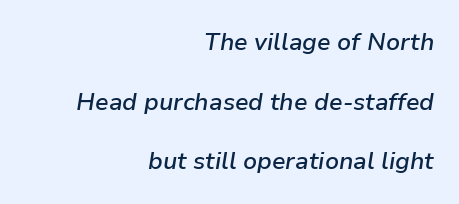
The image shows 24 px text type, italic (leaning right); set right-aligned, loose line spacing (2.48x), normal letter spacing, not underlined.
